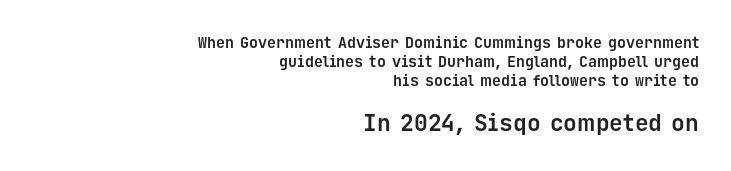
Any mark beneath the type? The region is blank. The line-height multiplier appears to be the usual default. You get the small type first, then a jump to larger type. Upright lettering throughout. Is the block centered? No — it sits flush against the right margin. In terms of weight, the rendering is a true, heavy bold.
